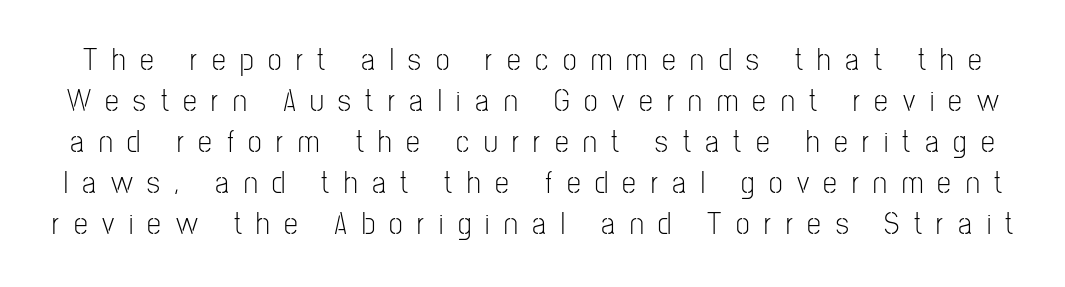
{"serif": "no", "italic": "no", "bold": "no", "weight": "light", "width": "condensed", "stroke_contrast": "low", "x_height": "medium", "monospaced": "no", "underline": "no", "line_spacing": "normal", "line_spacing_ratio": 1.32, "letter_spacing": "wide", "letter_spacing_em": 0.47, "glyph_px": 31}
